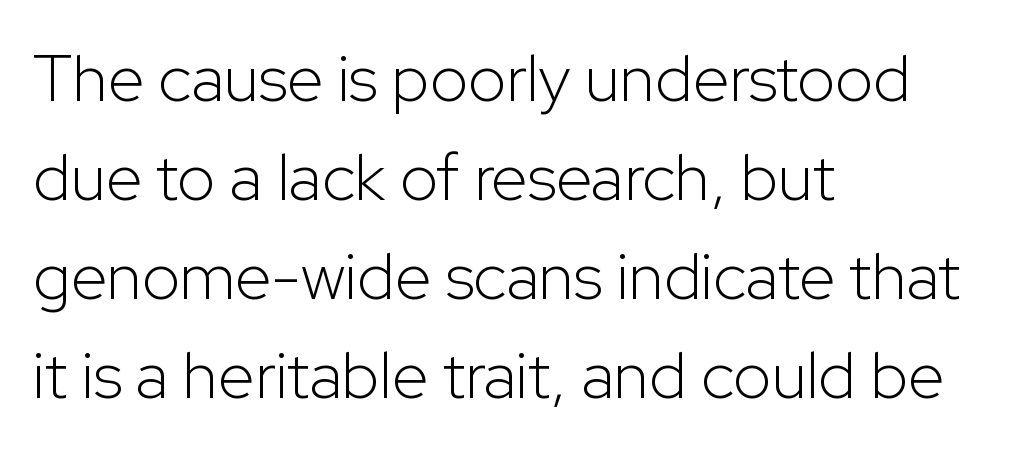
{"serif": "no", "italic": "no", "bold": "no", "weight": "light", "width": "normal", "stroke_contrast": "low", "x_height": "medium", "monospaced": "no", "underline": "no", "align": "left", "line_spacing": "normal", "line_spacing_ratio": 1.5, "letter_spacing": "normal", "letter_spacing_em": 0.0, "glyph_px": 66}
